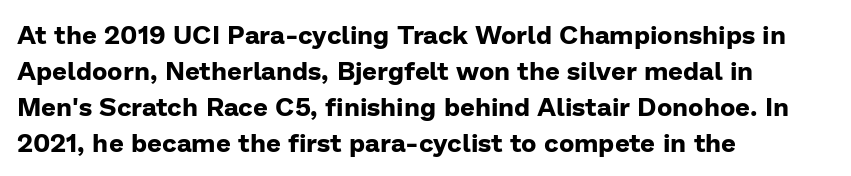
Q: Is the text bold? A: Yes.
Q: Is the text italic (slanted)? A: No, it is upright.
Q: Is the text underlined? A: No.
Q: How is the paragraph aligned? A: Left-aligned.
Q: Is the spacing between letters normal or unusually wide? A: Normal.
Q: Is the spacing between lines tight, normal or loose? A: Normal.
